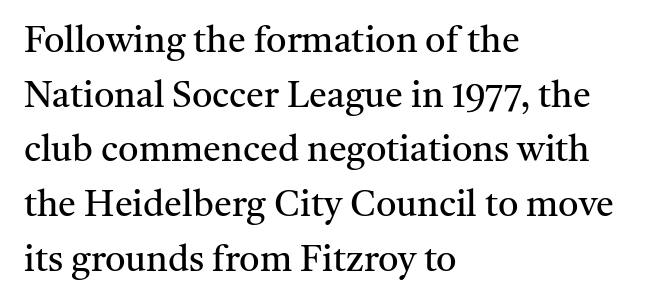
{"serif": "yes", "italic": "no", "bold": "no", "weight": "regular", "width": "normal", "stroke_contrast": "medium", "x_height": "medium", "monospaced": "no", "underline": "no", "align": "left", "line_spacing": "normal", "line_spacing_ratio": 1.52, "letter_spacing": "normal", "letter_spacing_em": 0.0, "glyph_px": 36}
